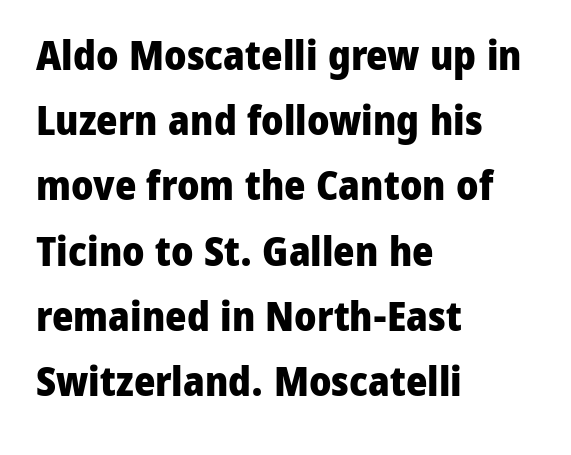
{"serif": "no", "italic": "no", "bold": "yes", "weight": "heavy", "width": "normal", "stroke_contrast": "low", "x_height": "medium", "monospaced": "no", "underline": "no", "align": "left", "line_spacing": "normal", "line_spacing_ratio": 1.59, "letter_spacing": "normal", "letter_spacing_em": 0.0, "glyph_px": 41}
